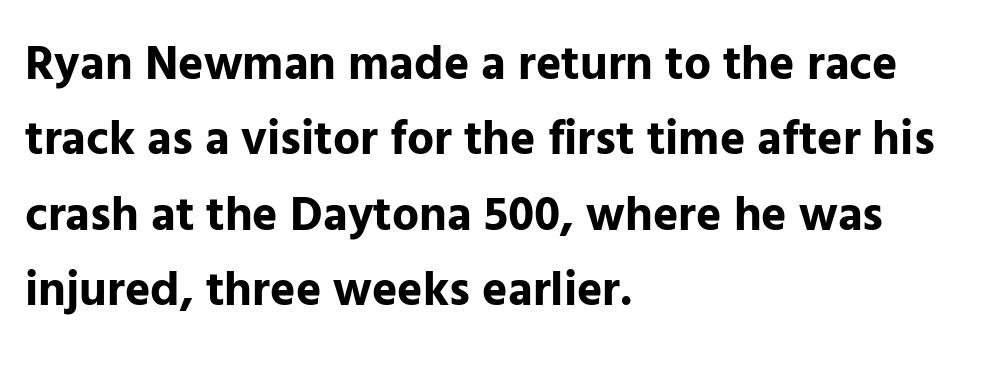
Is the letter spacing exaggerated? No — it looks like the ordinary default. The characters display no serif detailing; their extremities are plain. Has an underline been added? It has not. Here the designer chose a conventional face with non-uniform glyph widths.
